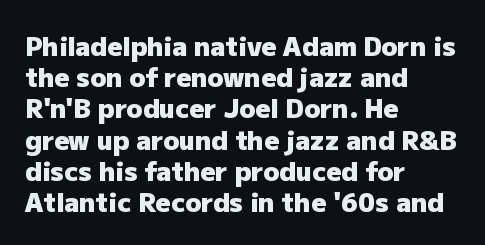
The image shows 26 px bold type, upright; set left-aligned, line spacing 1.2x, normal letter spacing, not underlined.
